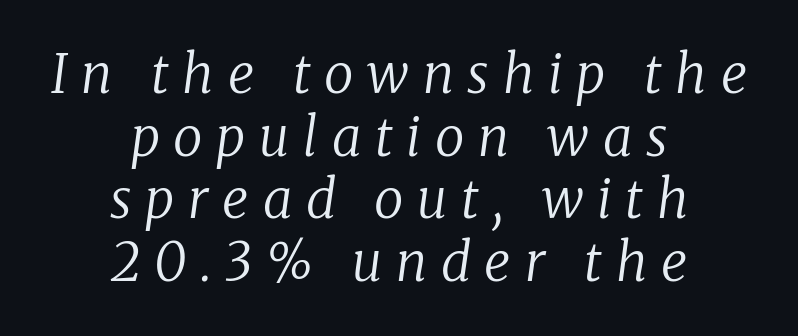
The image shows 53 px regular-weight serif type, italic (leaning right); set centered, line spacing 1.18x, unusually wide letter spacing (+0.26 em), not underlined; low stroke contrast and a medium x-height.
